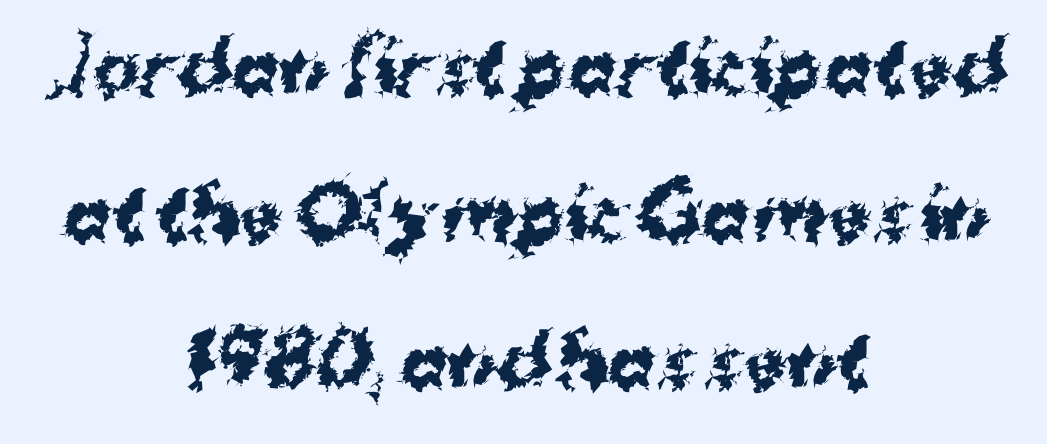
Q: Is the text bold? A: Yes.
Q: Is the text italic (slanted)? A: Yes.
Q: Is the typeface a serif or a sans-serif typeface? A: Sans-serif.
Q: Is the text underlined? A: No.
Q: How is the paragraph aligned? A: Centered.
Q: Is the spacing between letters normal or unusually wide? A: Normal.
Q: Is the spacing between lines tight, normal or loose? A: Loose.
Q: Width (condensed, normal, or wide)? A: Normal.
Q: Stroke contrast? A: Medium.
Q: x-height? A: Medium.
Q: Monospaced? A: No.
